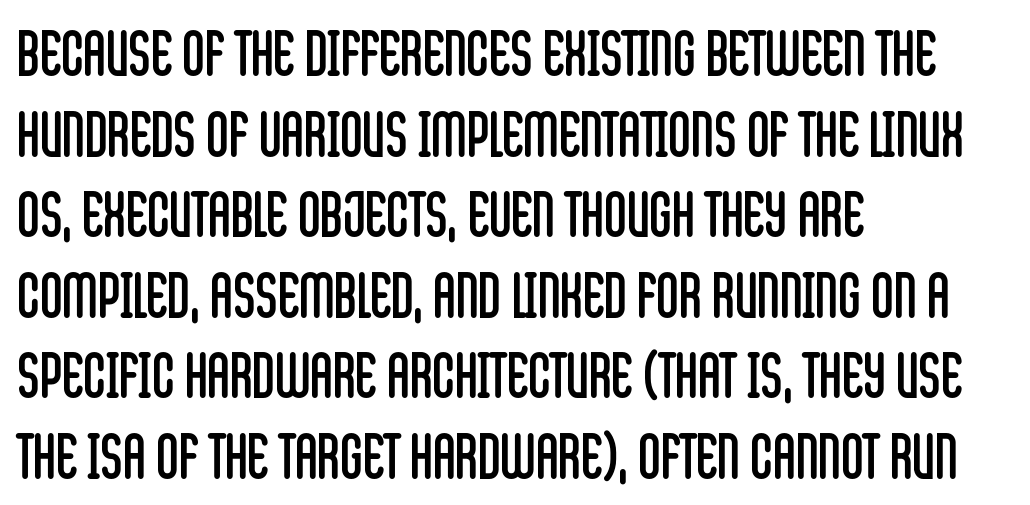
{"serif": "no", "italic": "no", "bold": "no", "weight": "regular", "width": "condensed", "stroke_contrast": "low", "x_height": "large", "monospaced": "no", "underline": "no", "align": "left", "line_spacing": "normal", "line_spacing_ratio": 1.3, "letter_spacing": "normal", "letter_spacing_em": 0.0, "glyph_px": 62}
